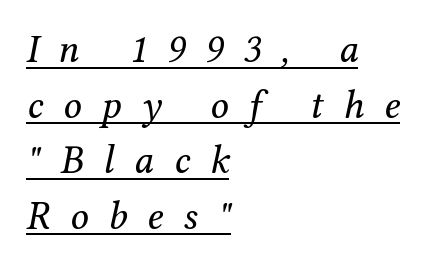
Q: Is the text bold? A: No.
Q: Is the text italic (slanted)? A: Yes, it leans right by about 12 degrees.
Q: Is the typeface a serif or a sans-serif typeface? A: Serif.
Q: Is the text underlined? A: Yes.
Q: How is the paragraph aligned? A: Left-aligned.
Q: Is the spacing between letters normal or unusually wide? A: Unusually wide.
Q: Is the spacing between lines tight, normal or loose? A: Normal.
Q: Width (condensed, normal, or wide)? A: Normal.
Q: Stroke contrast? A: Medium.
Q: x-height? A: Medium.
Q: Monospaced? A: No.
